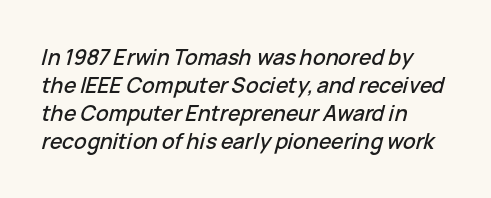
The image shows 21 px text type, italic (leaning right); set left-aligned, normal line spacing (1.33x), normal letter spacing, not underlined.
